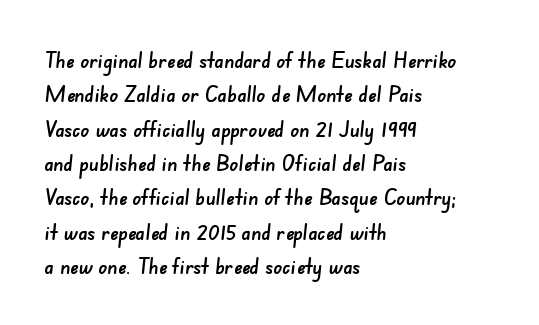
{"underline": "no", "align": "left", "line_spacing": "normal", "line_spacing_ratio": 1.56, "letter_spacing": "normal", "letter_spacing_em": 0.0, "glyph_px": 22}
